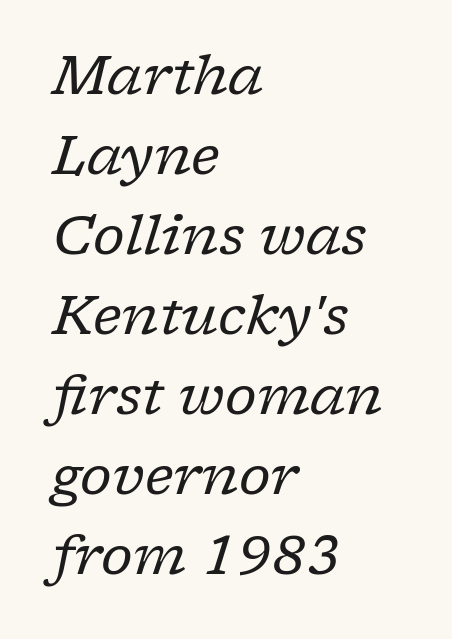
Q: Is the text bold? A: No.
Q: Is the text italic (slanted)? A: Yes, it leans right by about 17 degrees.
Q: Is the typeface a serif or a sans-serif typeface? A: Serif.
Q: Is the text underlined? A: No.
Q: How is the paragraph aligned? A: Left-aligned.
Q: Is the spacing between letters normal or unusually wide? A: Normal.
Q: Is the spacing between lines tight, normal or loose? A: Normal.
Q: Width (condensed, normal, or wide)? A: Normal.
Q: Stroke contrast? A: Low.
Q: x-height? A: Medium.
Q: Monospaced? A: No.
